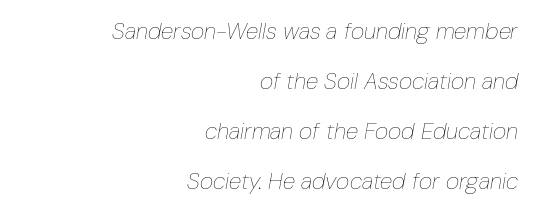
Q: Is the text bold? A: No.
Q: Is the text italic (slanted)? A: Yes, it leans right by about 10 degrees.
Q: Is the text underlined? A: No.
Q: How is the paragraph aligned? A: Right-aligned.
Q: Is the spacing between letters normal or unusually wide? A: Normal.
Q: Is the spacing between lines tight, normal or loose? A: Loose.
